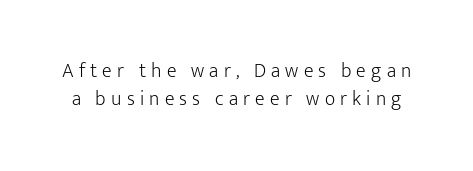
Regular leading. The weight would be labelled regular, book, light, or lighter still. Tall strokes in this sample are plumb rather than angled. The tracking reads as deliberately expanded to a designer's eye. Clear beneath every line of the passage.
